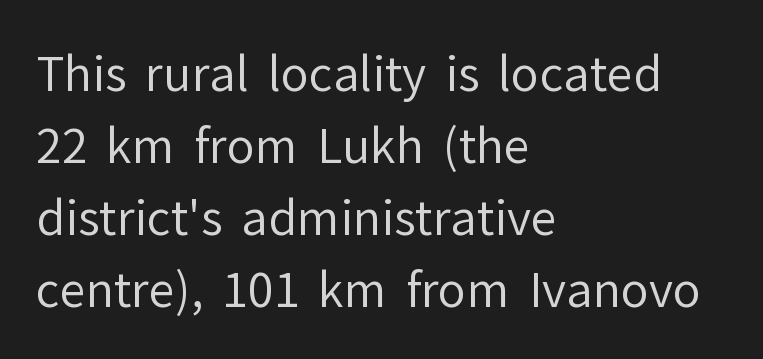
Unbolded letterforms with no extra heft. Each letter keeps its own natural width here, so spacing adapts to shape. How would I describe the line gaps? Plain and ordinary. Each word holds together tightly as a unit, with standard inter-letter gaps.
